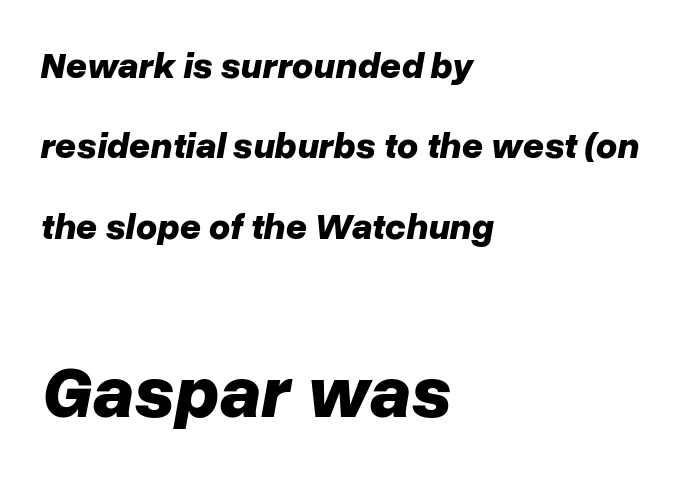
The words here are not underlined. Default kerning and tracking; the words read as compact shapes. Line beginnings align vertically; line endings do not. Heft: maximum for text — a bold.
